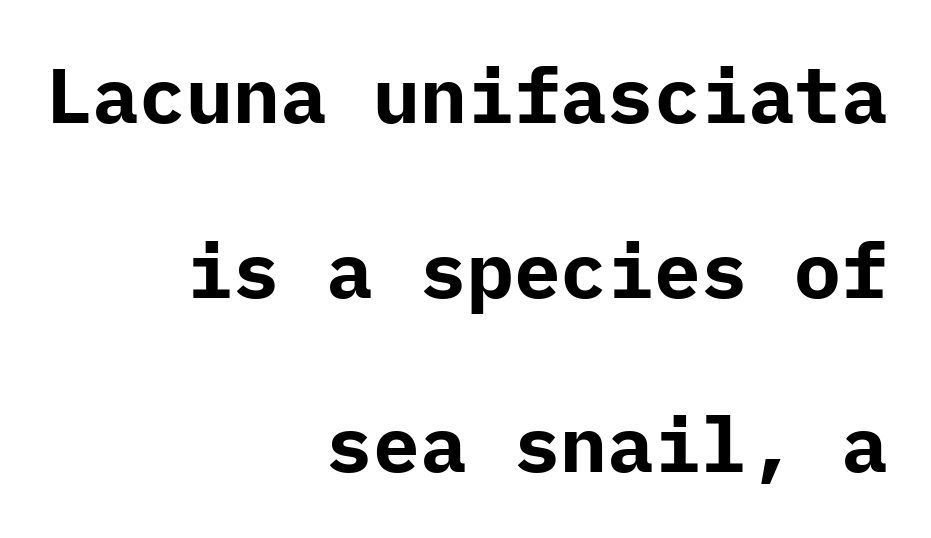
Q: Is the text bold? A: Yes.
Q: Is the text italic (slanted)? A: No, it is upright.
Q: Is the typeface a serif or a sans-serif typeface? A: Sans-serif.
Q: Is the text underlined? A: No.
Q: How is the paragraph aligned? A: Right-aligned.
Q: Is the spacing between letters normal or unusually wide? A: Normal.
Q: Is the spacing between lines tight, normal or loose? A: Loose.
Q: Width (condensed, normal, or wide)? A: Normal.
Q: Stroke contrast? A: Low.
Q: x-height? A: Medium.
